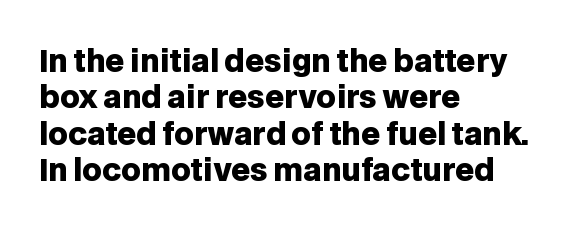
Q: Is the text bold? A: Yes.
Q: Is the text italic (slanted)? A: No, it is upright.
Q: Is the typeface a serif or a sans-serif typeface? A: Sans-serif.
Q: Is the text underlined? A: No.
Q: How is the paragraph aligned? A: Left-aligned.
Q: Is the spacing between letters normal or unusually wide? A: Normal.
Q: Width (condensed, normal, or wide)? A: Normal.
Q: Stroke contrast? A: Low.
Q: x-height? A: Large.
Q: Monospaced? A: No.
